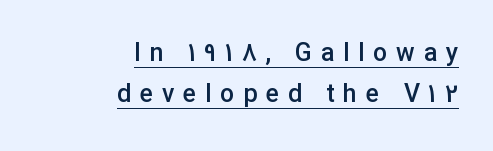
Q: Is the text bold? A: Semi-bold.
Q: Is the text italic (slanted)? A: No, it is upright.
Q: Is the text underlined? A: Yes.
Q: How is the paragraph aligned? A: Right-aligned.
Q: Is the spacing between letters normal or unusually wide? A: Unusually wide.
Q: Is the spacing between lines tight, normal or loose? A: Normal.
